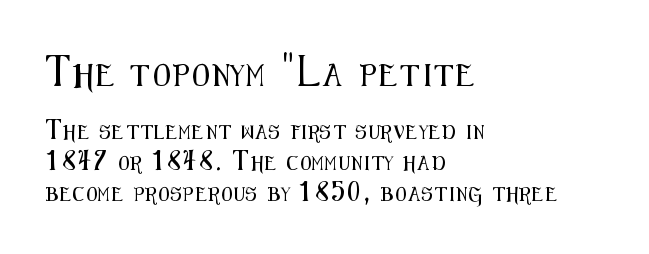
The image shows 22 px text type, upright; set left-aligned, loose line spacing (2.23x), not underlined; the first (top) block is 1.57x larger.
